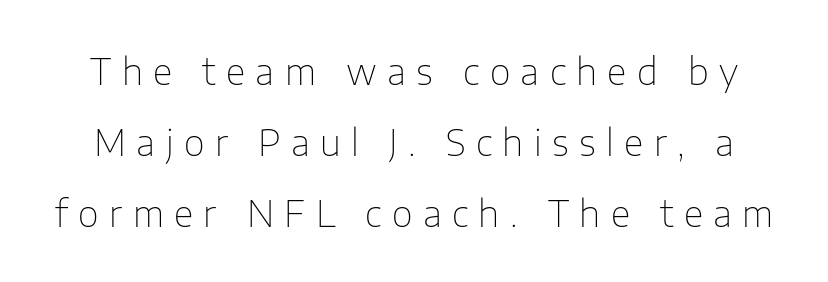
A bare baseline throughout the passage. Unlike italic type, these characters show no tilt at all. Looks like regular typesetting: each glyph gets only the width it needs. No heavy texture on the line: the type isn't bold. In terms of leading, this rendering errs on the spacious side.
